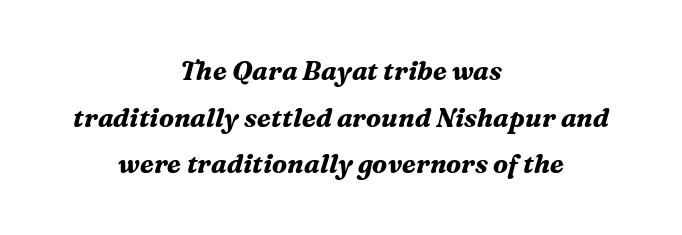
{"italic": "yes", "lean": "right", "slant_degrees": 16, "bold": "yes", "underline": "no", "align": "center", "line_spacing_ratio": 1.79, "letter_spacing": "normal", "letter_spacing_em": 0.0, "glyph_px": 26}
